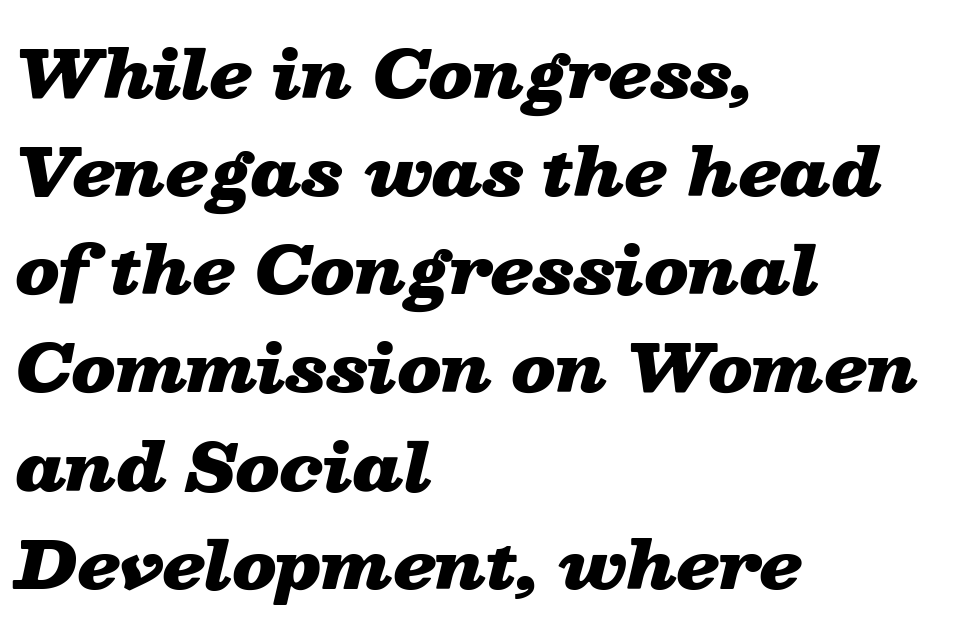
The baseline area is clear. Short note: letters normally spaced. When letters slant like this, we call the style italic. Successive baselines arrive at the customary interval.
